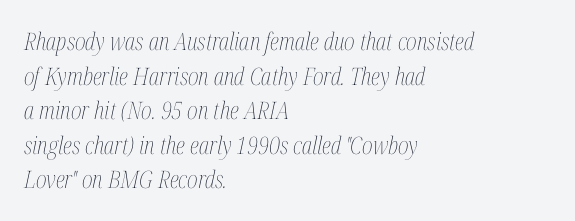
Q: Is the text bold? A: No.
Q: Is the text italic (slanted)? A: Yes, it leans right by about 12 degrees.
Q: Is the text underlined? A: No.
Q: How is the paragraph aligned? A: Left-aligned.
Q: Is the spacing between letters normal or unusually wide? A: Normal.
Q: Is the spacing between lines tight, normal or loose? A: Normal.
